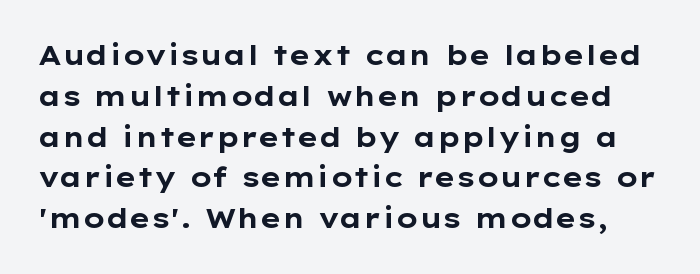
The image shows 27 px bold type, upright; set normal line spacing (1.51x), normal letter spacing, not underlined.
